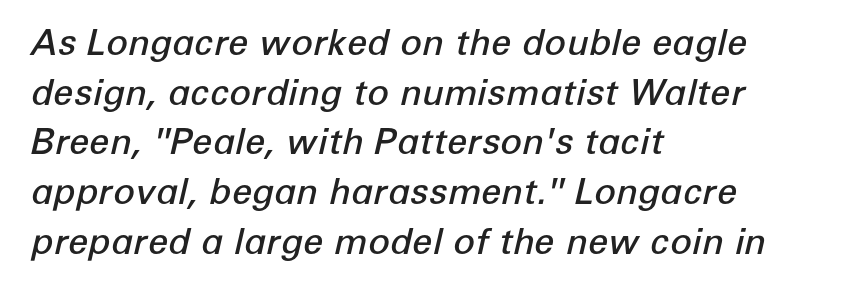
{"italic": "yes", "lean": "right", "slant_degrees": 12, "bold": "semi", "weight": "semibold", "width": "normal", "stroke_contrast": "low", "x_height": "medium", "monospaced": "no", "underline": "no", "align": "left", "line_spacing": "normal", "line_spacing_ratio": 1.38, "letter_spacing": "normal", "letter_spacing_em": 0.0, "glyph_px": 36}
